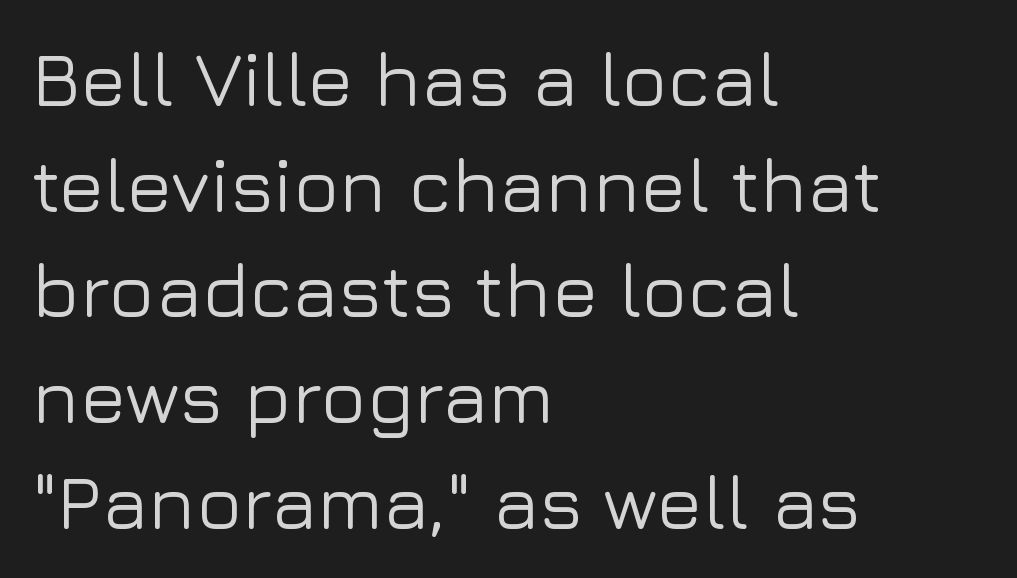
Q: Is the text italic (slanted)? A: No, it is upright.
Q: Is the typeface a serif or a sans-serif typeface? A: Sans-serif.
Q: Is the text underlined? A: No.
Q: How is the paragraph aligned? A: Left-aligned.
Q: Is the spacing between letters normal or unusually wide? A: Normal.
Q: Is the spacing between lines tight, normal or loose? A: Normal.
Q: Width (condensed, normal, or wide)? A: Normal.
Q: Stroke contrast? A: Low.
Q: x-height? A: Medium.
Q: Monospaced? A: No.
